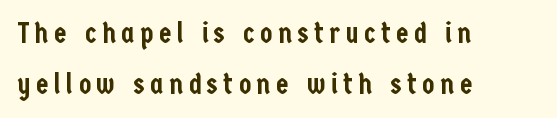
{"serif": "no", "italic": "no", "width": "condensed", "stroke_contrast": "low", "x_height": "medium", "monospaced": "no", "underline": "no", "align": "left", "line_spacing_ratio": 1.82, "letter_spacing": "wide", "letter_spacing_em": 0.2, "glyph_px": 28}
